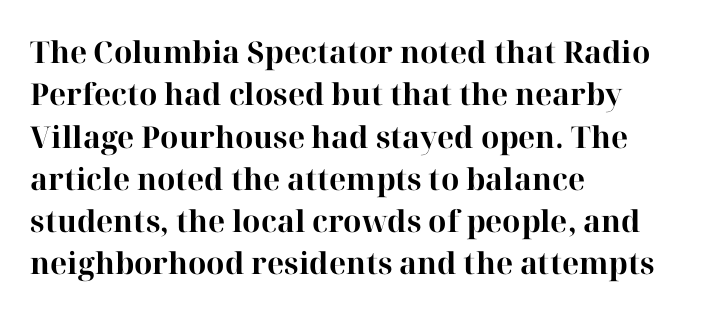
Q: Is the text bold? A: Yes.
Q: Is the text italic (slanted)? A: No, it is upright.
Q: Is the typeface a serif or a sans-serif typeface? A: Serif.
Q: Is the text underlined? A: No.
Q: How is the paragraph aligned? A: Left-aligned.
Q: Is the spacing between letters normal or unusually wide? A: Normal.
Q: Is the spacing between lines tight, normal or loose? A: Normal.
Q: Width (condensed, normal, or wide)? A: Normal.
Q: Stroke contrast? A: High.
Q: x-height? A: Medium.
Q: Monospaced? A: No.
